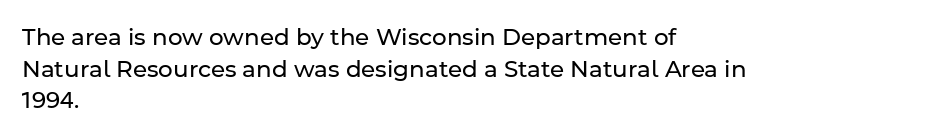
{"italic": "no", "bold": "no", "underline": "no", "align": "left", "line_spacing": "normal", "line_spacing_ratio": 1.38, "letter_spacing": "normal", "letter_spacing_em": 0.0, "glyph_px": 23}
